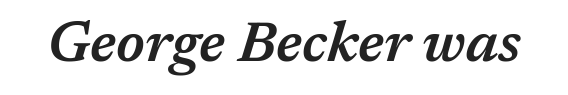
The image shows 56 px semibold type, italic (leaning right); set normal letter spacing, not underlined; medium stroke contrast and a medium x-height.
